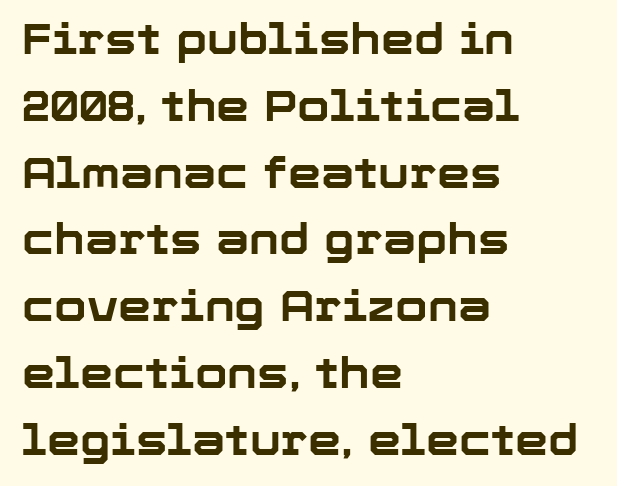
Q: Is the text bold? A: Yes.
Q: Is the text italic (slanted)? A: No, it is upright.
Q: Is the typeface a serif or a sans-serif typeface? A: Sans-serif.
Q: Is the text underlined? A: No.
Q: How is the paragraph aligned? A: Left-aligned.
Q: Is the spacing between letters normal or unusually wide? A: Normal.
Q: Is the spacing between lines tight, normal or loose? A: Normal.
Q: Width (condensed, normal, or wide)? A: Normal.
Q: Stroke contrast? A: Low.
Q: x-height? A: Medium.
Q: Monospaced? A: No.
